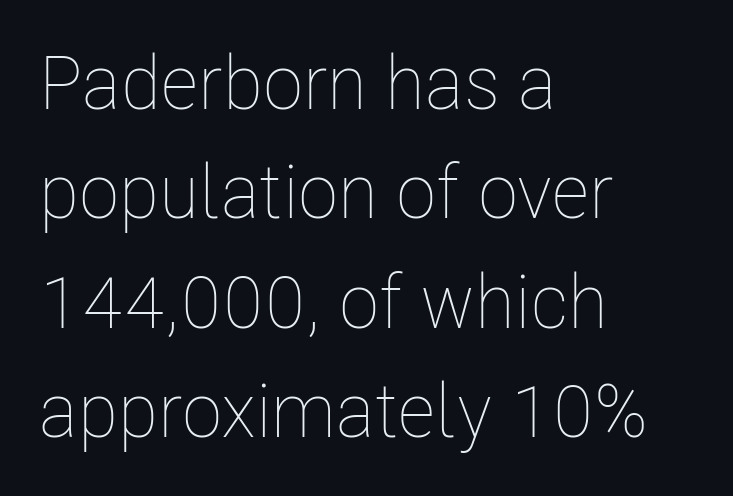
{"italic": "no", "bold": "no", "weight": "thin", "width": "condensed", "stroke_contrast": "low", "x_height": "medium", "monospaced": "no", "underline": "no", "align": "left", "line_spacing": "normal", "line_spacing_ratio": 1.46, "letter_spacing": "normal", "letter_spacing_em": 0.0, "glyph_px": 75}
